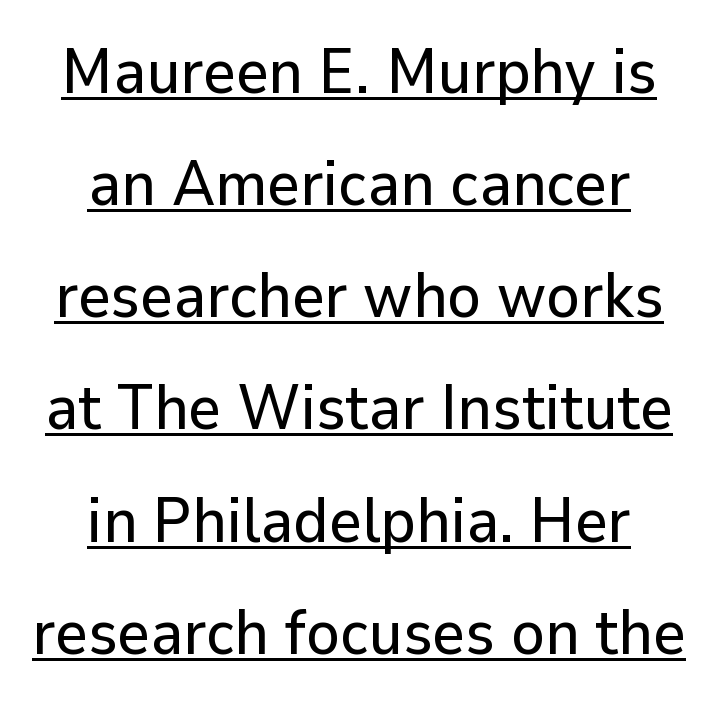
{"serif": "no", "italic": "no", "width": "normal", "stroke_contrast": "low", "x_height": "medium", "monospaced": "no", "underline": "yes", "align": "center", "line_spacing_ratio": 1.78, "letter_spacing": "normal", "letter_spacing_em": 0.0, "glyph_px": 63}
